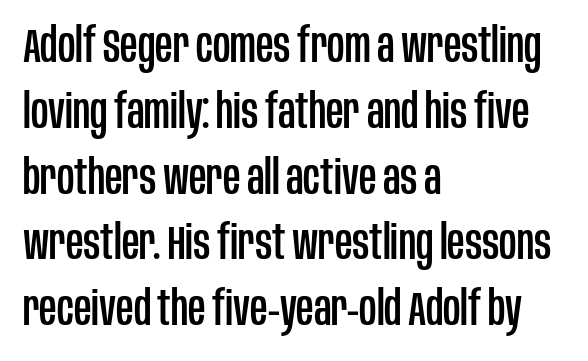
Q: Is the text italic (slanted)? A: No, it is upright.
Q: Is the typeface a serif or a sans-serif typeface? A: Sans-serif.
Q: Is the text underlined? A: No.
Q: How is the paragraph aligned? A: Left-aligned.
Q: Is the spacing between letters normal or unusually wide? A: Normal.
Q: Is the spacing between lines tight, normal or loose? A: Normal.
Q: Width (condensed, normal, or wide)? A: Condensed.
Q: Stroke contrast? A: Low.
Q: x-height? A: Large.
Q: Monospaced? A: No.
